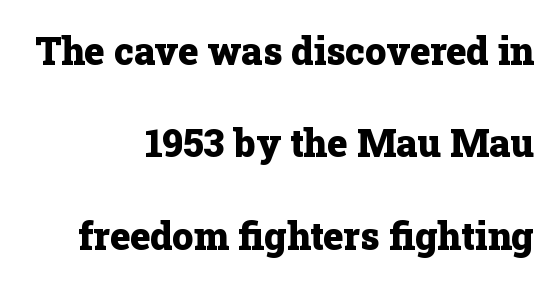
{"serif": "yes", "italic": "no", "bold": "yes", "weight": "heavy", "width": "normal", "stroke_contrast": "low", "x_height": "medium", "monospaced": "no", "underline": "no", "align": "right", "line_spacing": "loose", "line_spacing_ratio": 2.43, "letter_spacing": "normal", "letter_spacing_em": 0.0, "glyph_px": 38}
